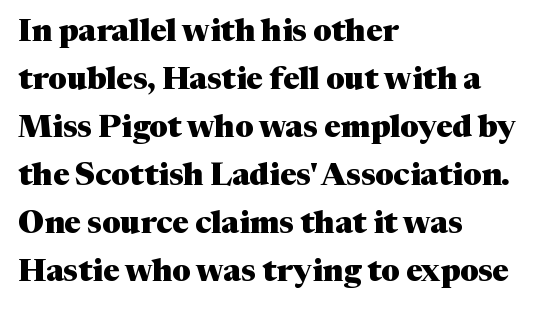
{"serif": "yes", "italic": "no", "bold": "yes", "weight": "heavy", "width": "normal", "stroke_contrast": "medium", "x_height": "medium", "monospaced": "no", "underline": "no", "align": "left", "line_spacing": "normal", "line_spacing_ratio": 1.55, "letter_spacing": "normal", "letter_spacing_em": 0.0, "glyph_px": 31}
